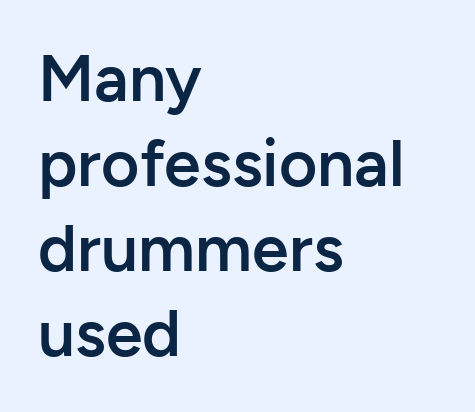
The image shows 66 px semibold sans-serif type, upright; set left-aligned, normal line spacing (1.29x), normal letter spacing, not underlined; low stroke contrast and a medium x-height.
